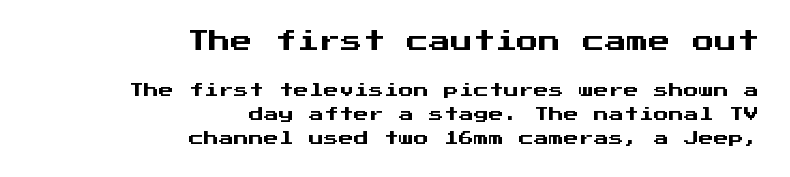
{"italic": "no", "underline": "no", "align": "right", "line_spacing": "normal", "line_spacing_ratio": 1.58, "letter_spacing": "normal", "letter_spacing_em": 0.0, "larger_block": "first", "size_ratio": 1.47, "glyph_px": 22}
